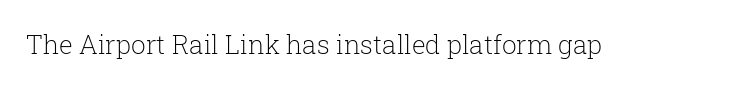
A roman cut, with each character standing at attention. Decoration check: the copy has no underline. The gaps between neighbouring characters are ordinary and unremarkable. Bold? No — there's no thickening of the strokes.
